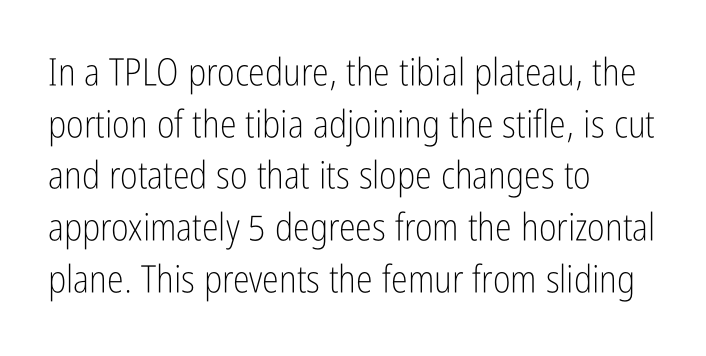
Underline: absent. Is this a sans? Yes — the strokes have no serifs. Casual observation: everything's shoved over to the left. The letters stand upright; this is a roman face.
